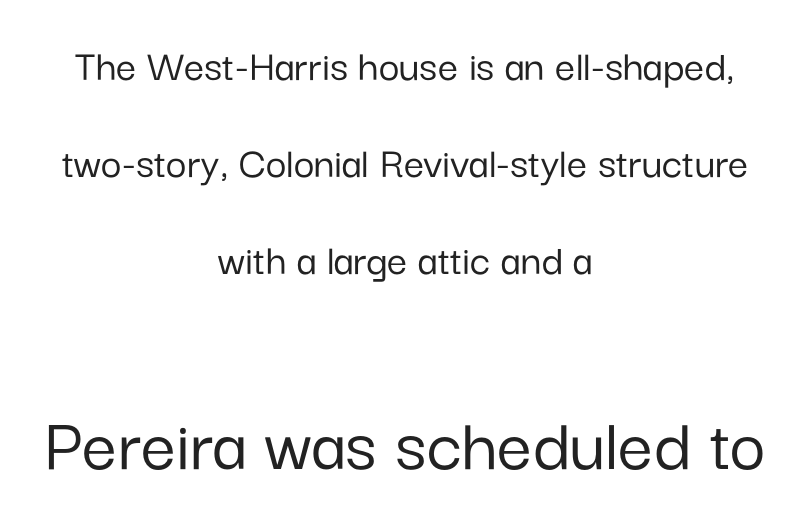
The image shows 78 px sans-serif type, upright; set centered, loose line spacing (2.16x), normal letter spacing, not underlined; the second (bottom) block is 1.73x larger; low stroke contrast and a medium x-height.
